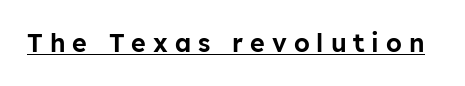
{"italic": "no", "underline": "yes", "letter_spacing": "wide", "letter_spacing_em": 0.28, "glyph_px": 25}
